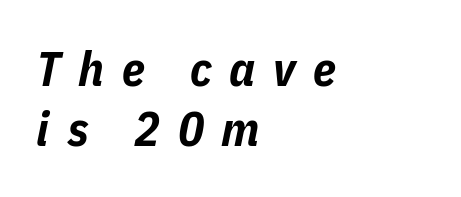
The image shows 48 px bold, condensed type, italic (leaning right); set left-aligned, normal line spacing (1.26x), unusually wide letter spacing (+0.37 em), not underlined; low stroke contrast and a medium x-height.
